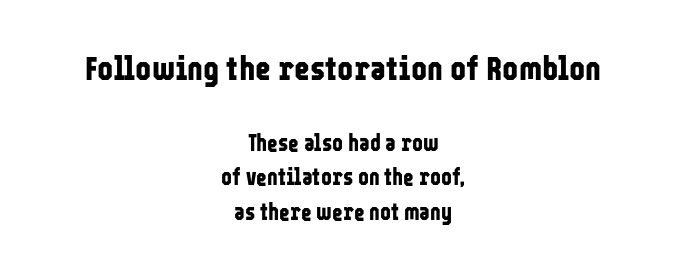
{"serif": "no", "italic": "no", "bold": "yes", "weight": "bold", "width": "condensed", "stroke_contrast": "low", "x_height": "medium", "monospaced": "no", "underline": "no", "align": "center", "line_spacing": "normal", "line_spacing_ratio": 1.51, "letter_spacing": "normal", "letter_spacing_em": 0.0, "larger_block": "first", "size_ratio": 1.48, "glyph_px": 34}
